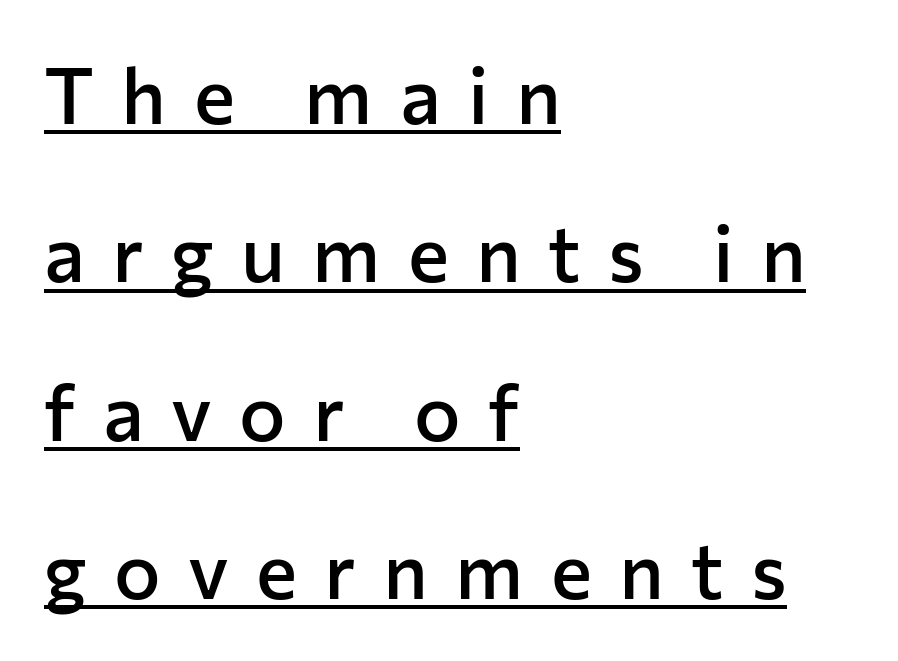
Q: Is the text bold? A: Semi-bold.
Q: Is the text italic (slanted)? A: No, it is upright.
Q: Is the typeface a serif or a sans-serif typeface? A: Sans-serif.
Q: Is the text underlined? A: Yes.
Q: How is the paragraph aligned? A: Left-aligned.
Q: Is the spacing between letters normal or unusually wide? A: Unusually wide.
Q: Is the spacing between lines tight, normal or loose? A: Loose.
Q: Width (condensed, normal, or wide)? A: Normal.
Q: Stroke contrast? A: Low.
Q: x-height? A: Medium.
Q: Monospaced? A: No.
